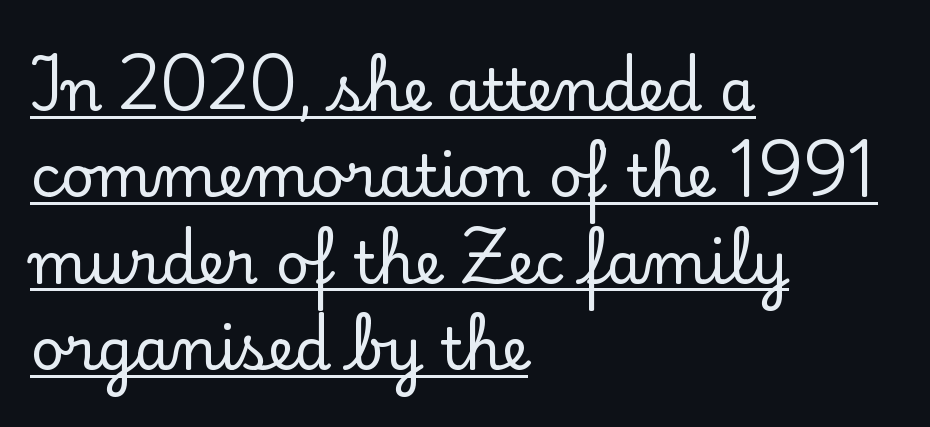
{"serif": "yes", "italic": "no", "width": "normal", "stroke_contrast": "low", "x_height": "small", "monospaced": "no", "underline": "yes", "align": "left", "line_spacing": "normal", "line_spacing_ratio": 1.49, "letter_spacing": "normal", "letter_spacing_em": 0.0, "glyph_px": 58}
